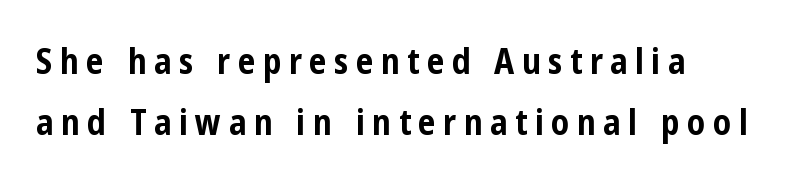
Q: Is the text bold? A: Yes.
Q: Is the text italic (slanted)? A: No, it is upright.
Q: Is the typeface a serif or a sans-serif typeface? A: Sans-serif.
Q: Is the text underlined? A: No.
Q: How is the paragraph aligned? A: Left-aligned.
Q: Is the spacing between letters normal or unusually wide? A: Unusually wide.
Q: Width (condensed, normal, or wide)? A: Condensed.
Q: Stroke contrast? A: Low.
Q: x-height? A: Medium.
Q: Monospaced? A: No.
